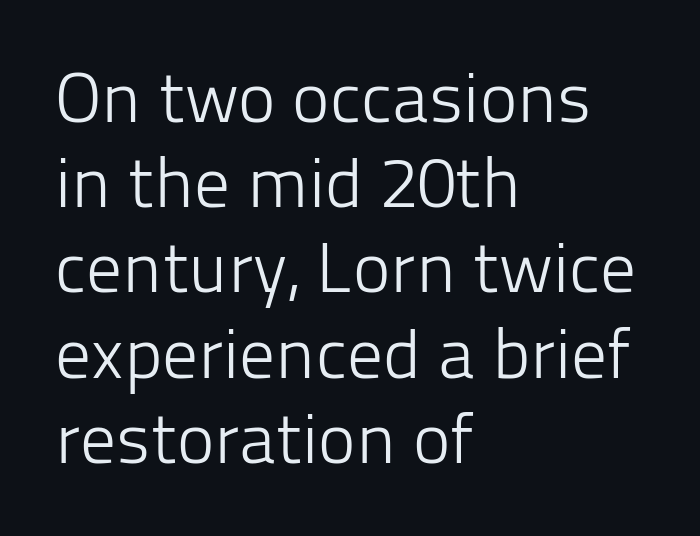
The image shows 71 px light sans-serif type, upright; set left-aligned, line spacing 1.2x, normal letter spacing, not underlined; low stroke contrast and a medium x-height.
